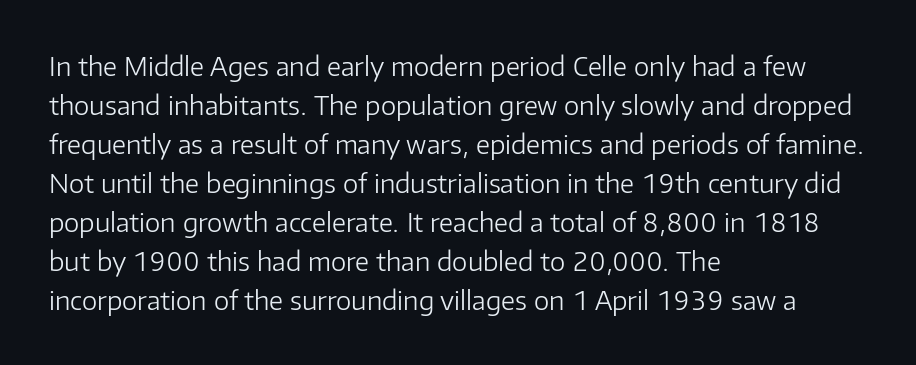
Q: Is the text bold? A: No.
Q: Is the text italic (slanted)? A: No, it is upright.
Q: Is the text underlined? A: No.
Q: How is the paragraph aligned? A: Left-aligned.
Q: Is the spacing between letters normal or unusually wide? A: Normal.
Q: Is the spacing between lines tight, normal or loose? A: Normal.
